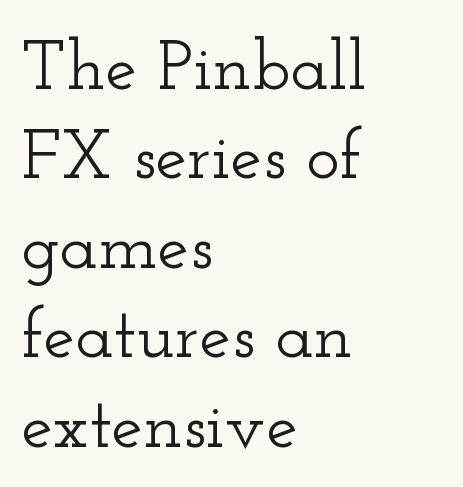
The image shows 71 px wide serif type, upright; set left-aligned, normal line spacing (1.26x), normal letter spacing, not underlined; low stroke contrast and a small x-height.
